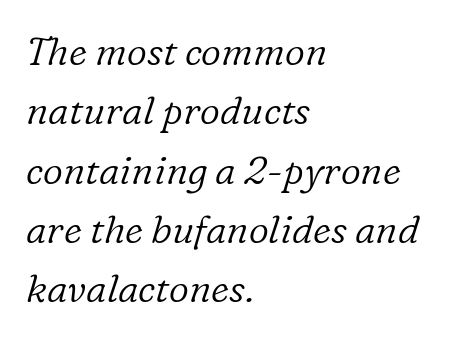
These lines are composed in type with serifs. Character widths vary here, with narrow letters taking less room than wide ones. No extra tracking has been applied to these lines. The vertical gap from one line to the next is medium. Looking at the ascenders, they clearly lean. The strokes are not fattened; the text isn't bold.
